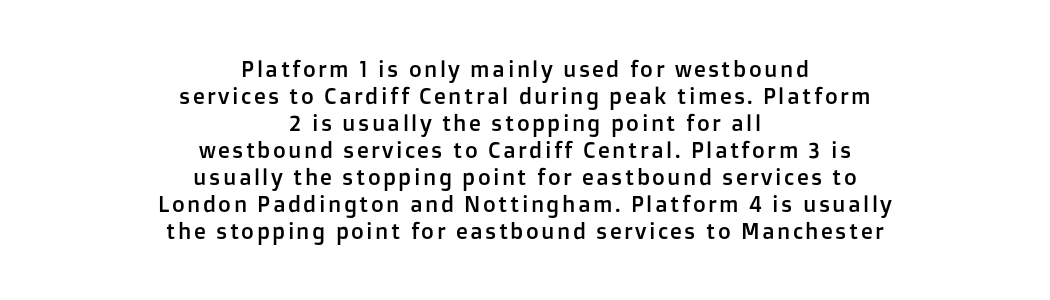
Q: Is the text italic (slanted)? A: No, it is upright.
Q: Is the text underlined? A: No.
Q: How is the paragraph aligned? A: Centered.
